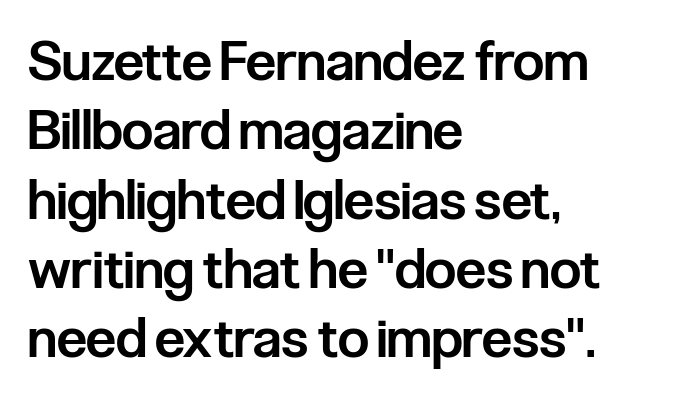
Style check: upright. Caption: semibold face, moderately heavy strokes. A clean baseline with only descenders dipping below it. All the whitespace from short lines collects on the right. Check where the strokes stop: nothing finishes them off — pure sans. Horizontal bands of white between lines are of average thickness.
